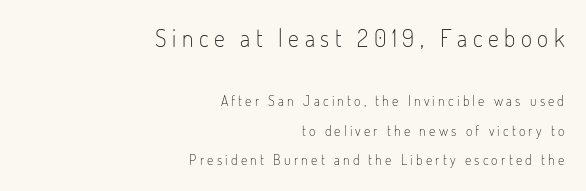
{"italic": "no", "bold": "no", "underline": "no", "align": "right", "line_spacing": "loose", "line_spacing_ratio": 2.09, "letter_spacing": "wide", "letter_spacing_em": 0.23, "larger_block": "first", "size_ratio": 1.71, "glyph_px": 24}
